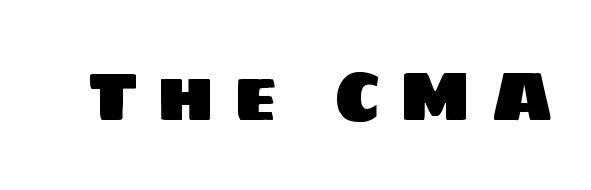
The image shows 70 px sans-serif type; set unusually wide letter spacing (+0.27 em), not underlined; low stroke contrast and a large x-height.
